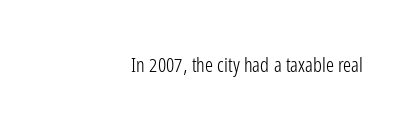
The image shows 20 px text type, upright; set right-aligned, normal letter spacing, not underlined.
